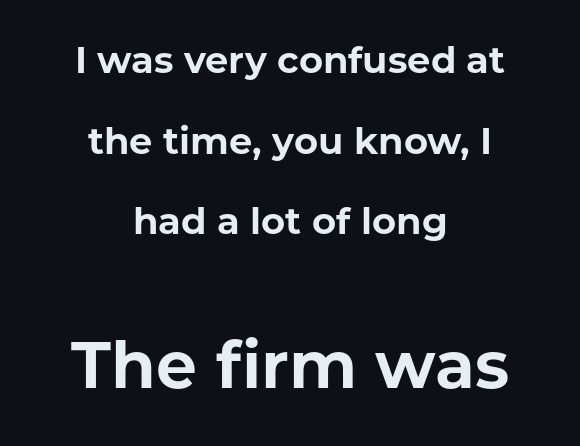
Successive baselines arrive slowly, with a big drop between each. A student would call this center alignment; a typographer would say set centered. Between one letter and the next there's only the usual sliver of space. Compare the two chunks: the lower has the greater cap height.
